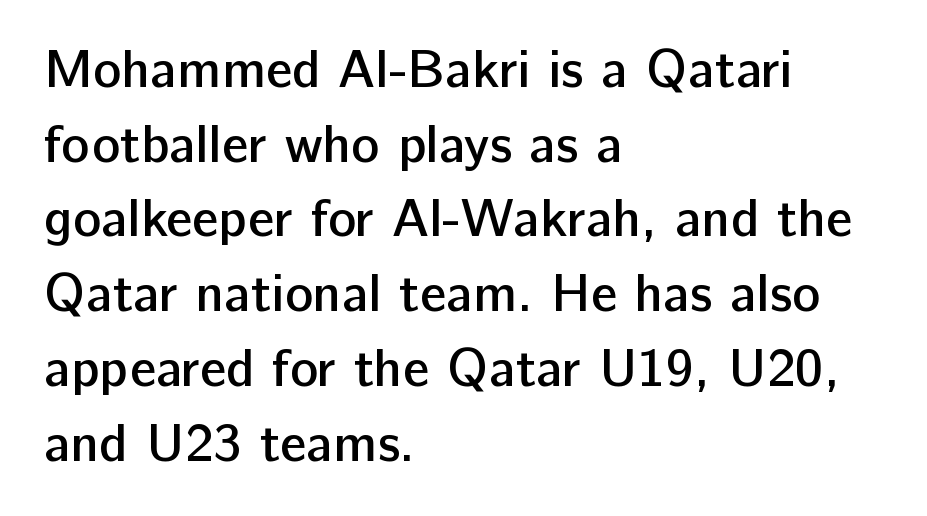
The image shows 53 px semibold sans-serif type, upright; set left-aligned, normal line spacing (1.41x), normal letter spacing, not underlined; low stroke contrast and a medium x-height.
